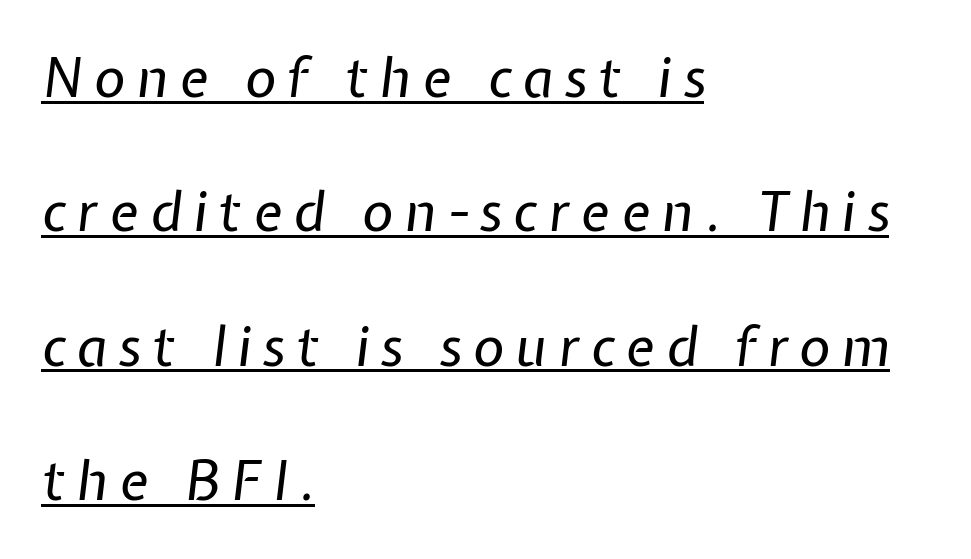
{"italic": "yes", "lean": "right", "slant_degrees": 7, "bold": "no", "weight": "regular", "width": "normal", "stroke_contrast": "low", "x_height": "medium", "monospaced": "no", "underline": "yes", "align": "left", "line_spacing": "loose", "line_spacing_ratio": 2.49, "letter_spacing": "wide", "letter_spacing_em": 0.21, "glyph_px": 54}
